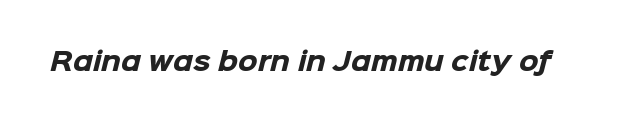
Q: Is the text bold? A: Yes.
Q: Is the text underlined? A: No.
Q: Is the spacing between letters normal or unusually wide? A: Normal.
